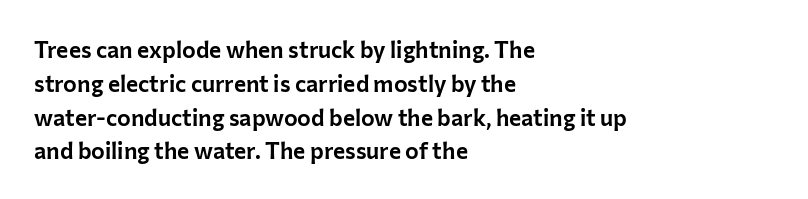
The image shows 23 px text type, upright; set left-aligned, normal line spacing (1.47x), normal letter spacing, not underlined.
